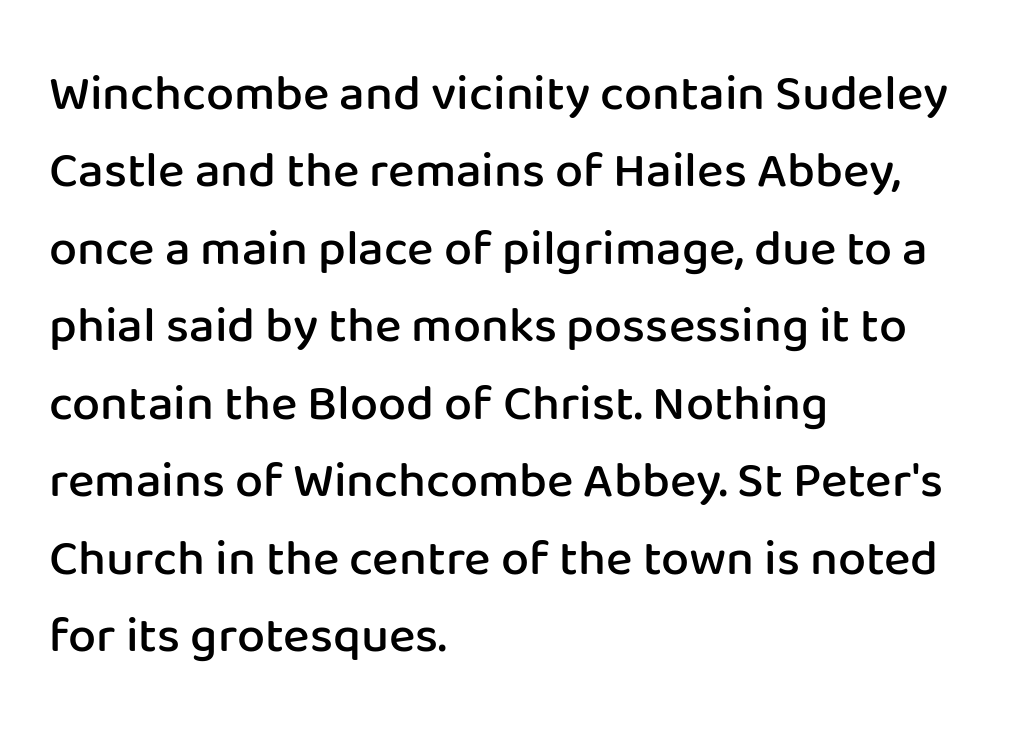
{"serif": "no", "italic": "no", "bold": "semi", "weight": "semibold", "width": "normal", "stroke_contrast": "low", "x_height": "medium", "monospaced": "no", "underline": "no", "align": "left", "line_spacing": "normal", "line_spacing_ratio": 1.55, "letter_spacing": "normal", "letter_spacing_em": 0.0, "glyph_px": 50}
